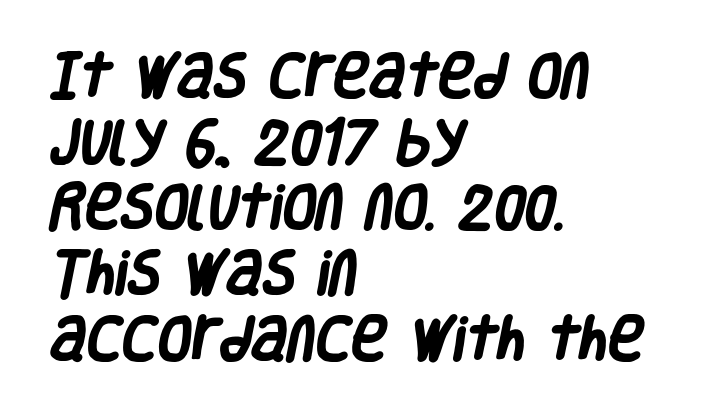
{"serif": "no", "bold": "yes", "weight": "heavy", "width": "condensed", "stroke_contrast": "low", "x_height": "large", "monospaced": "no", "underline": "no", "align": "left", "line_spacing": "normal", "line_spacing_ratio": 1.34, "letter_spacing": "normal", "letter_spacing_em": 0.0, "glyph_px": 49}
